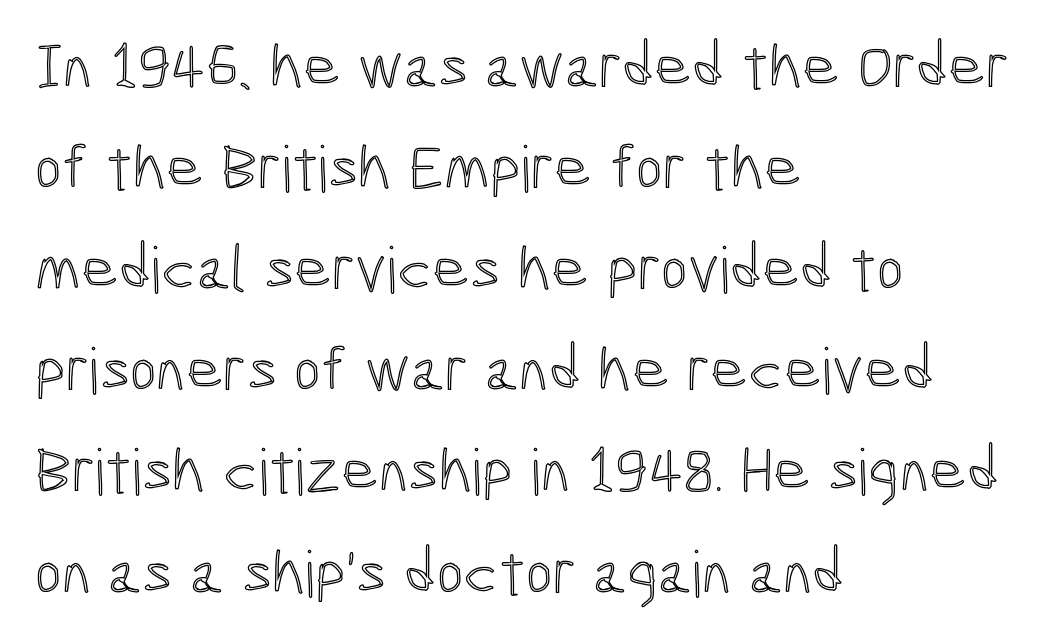
The image shows 64 px condensed type, upright; set left-aligned, normal line spacing (1.58x), normal letter spacing, not underlined; a medium x-height.
